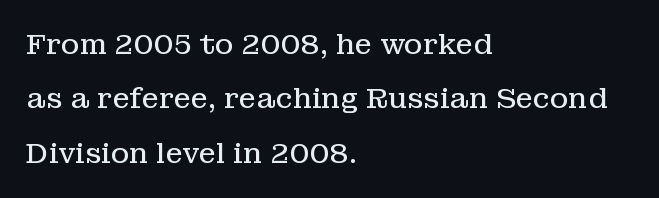
The image shows 28 px regular-weight serif type, upright; set left-aligned, loose line spacing (1.94x), normal letter spacing, not underlined; low stroke contrast and a medium x-height.
